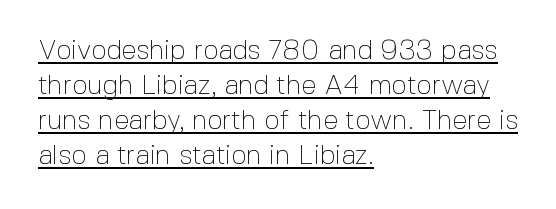
Q: Is the text bold? A: No.
Q: Is the text italic (slanted)? A: No, it is upright.
Q: Is the text underlined? A: Yes.
Q: How is the paragraph aligned? A: Left-aligned.
Q: Is the spacing between letters normal or unusually wide? A: Normal.
Q: Is the spacing between lines tight, normal or loose? A: Normal.
